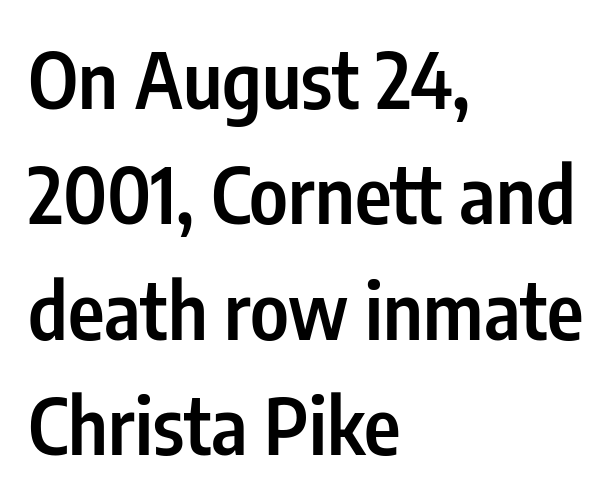
Q: Is the text bold? A: Semi-bold.
Q: Is the text italic (slanted)? A: No, it is upright.
Q: Is the typeface a serif or a sans-serif typeface? A: Sans-serif.
Q: Is the text underlined? A: No.
Q: How is the paragraph aligned? A: Left-aligned.
Q: Is the spacing between letters normal or unusually wide? A: Normal.
Q: Is the spacing between lines tight, normal or loose? A: Normal.
Q: Width (condensed, normal, or wide)? A: Condensed.
Q: Stroke contrast? A: Low.
Q: x-height? A: Medium.
Q: Monospaced? A: No.
